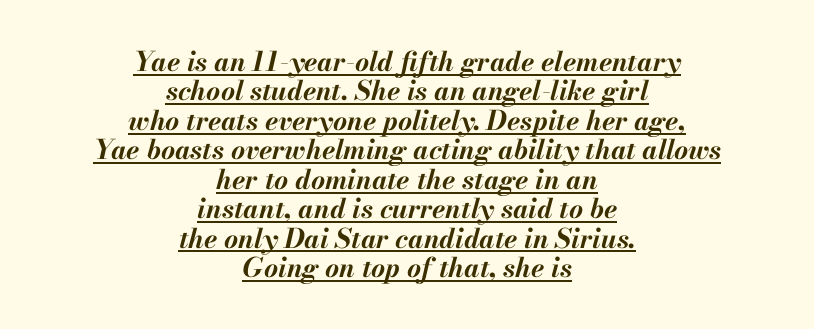
The gaps between neighbouring characters are ordinary and unremarkable. Looks like someone drew a line under every word here. Is there much room between lines? No — they nearly touch. Typeset on center — no edge is straight.
